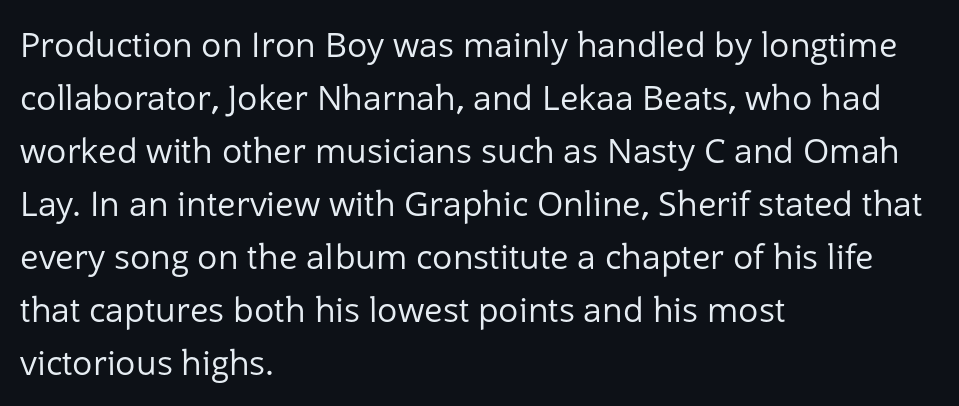
Q: Is the text bold? A: No.
Q: Is the text italic (slanted)? A: No, it is upright.
Q: Is the typeface a serif or a sans-serif typeface? A: Sans-serif.
Q: Is the text underlined? A: No.
Q: How is the paragraph aligned? A: Left-aligned.
Q: Is the spacing between letters normal or unusually wide? A: Normal.
Q: Is the spacing between lines tight, normal or loose? A: Normal.
Q: Width (condensed, normal, or wide)? A: Normal.
Q: Stroke contrast? A: Low.
Q: x-height? A: Medium.
Q: Monospaced? A: No.
